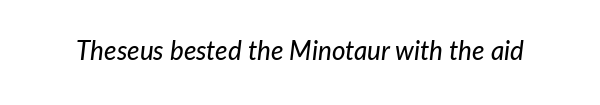
{"italic": "yes", "lean": "right", "slant_degrees": 7, "underline": "no", "letter_spacing": "normal", "letter_spacing_em": 0.0, "glyph_px": 26}
